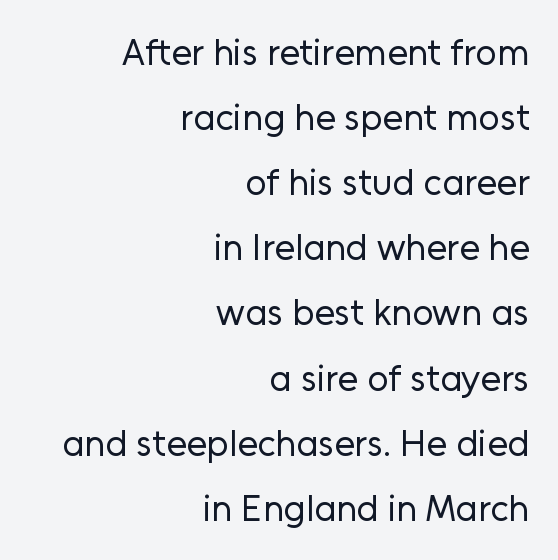
{"serif": "no", "italic": "no", "bold": "no", "weight": "regular", "width": "normal", "stroke_contrast": "low", "x_height": "medium", "monospaced": "no", "underline": "no", "align": "right", "line_spacing_ratio": 1.76, "letter_spacing": "normal", "letter_spacing_em": 0.0, "glyph_px": 37}
